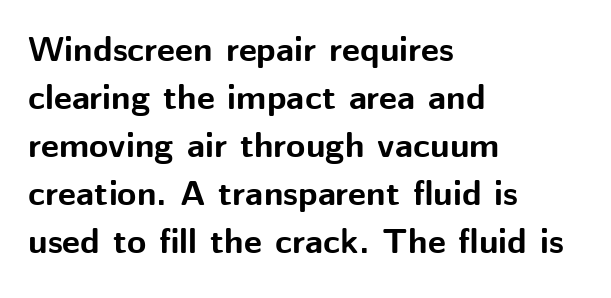
Weight check: bold — yes, fully. Words float on clear page, feet unadorned. The face used here is proportionally spaced, like ordinary book or web type. Casual observation: everything's shoved over to the left.
